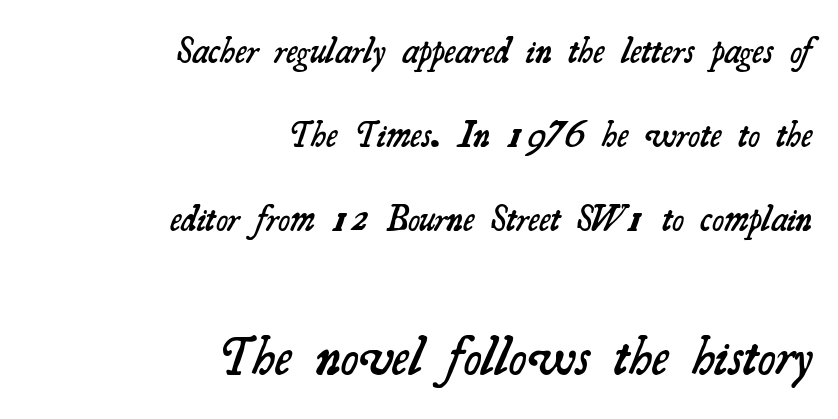
{"serif": "yes", "bold": "semi", "weight": "semibold", "width": "normal", "stroke_contrast": "medium", "x_height": "small", "monospaced": "no", "underline": "no", "align": "right", "line_spacing": "loose", "line_spacing_ratio": 2.33, "letter_spacing": "normal", "letter_spacing_em": 0.0, "larger_block": "second", "size_ratio": 1.5, "glyph_px": 54}
